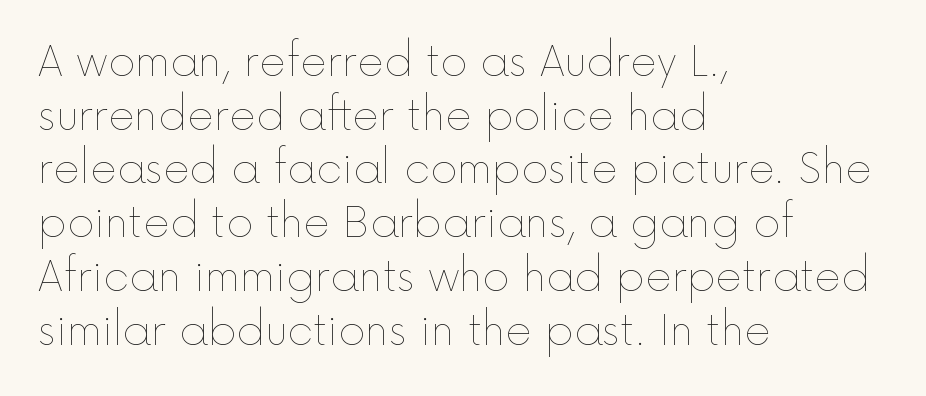
Q: Is the text bold? A: No.
Q: Is the text italic (slanted)? A: No, it is upright.
Q: Is the text underlined? A: No.
Q: How is the paragraph aligned? A: Left-aligned.
Q: Is the spacing between letters normal or unusually wide? A: Normal.
Q: Is the spacing between lines tight, normal or loose? A: Normal.
Q: Width (condensed, normal, or wide)? A: Normal.
Q: x-height? A: Medium.
Q: Monospaced? A: No.
